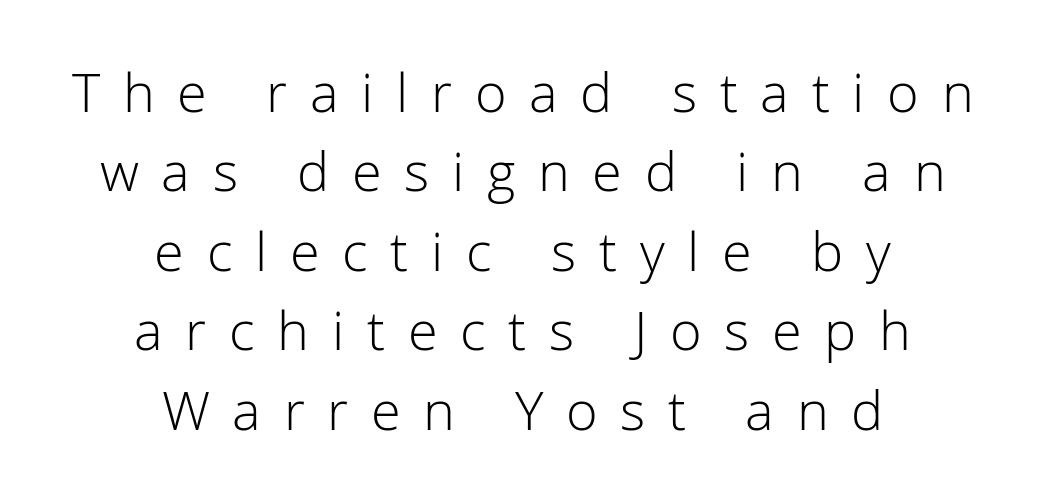
{"serif": "no", "italic": "no", "bold": "no", "weight": "light", "width": "normal", "stroke_contrast": "low", "x_height": "medium", "monospaced": "no", "underline": "no", "align": "center", "line_spacing": "normal", "line_spacing_ratio": 1.47, "letter_spacing": "wide", "letter_spacing_em": 0.42, "glyph_px": 54}
